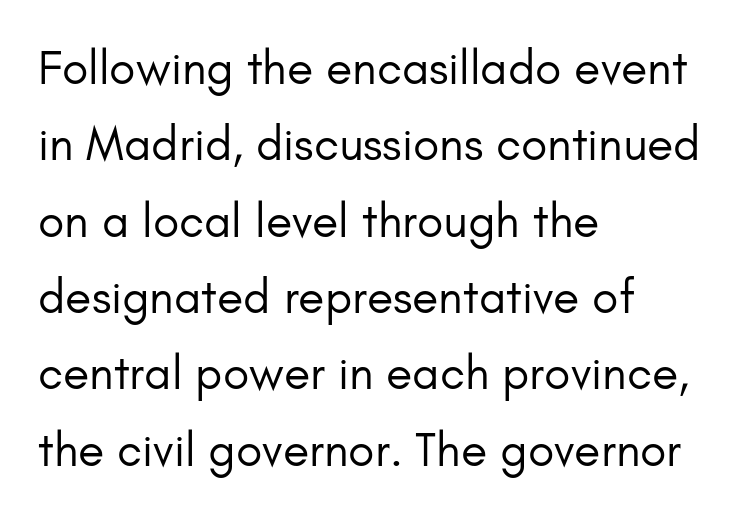
On a weight scale, this lands at 450 or below. The designer went with a sans here, leaving each stem footless. Varying glyph widths throughout — classic text-font behaviour. The gaps between neighbouring characters are ordinary and unremarkable.
